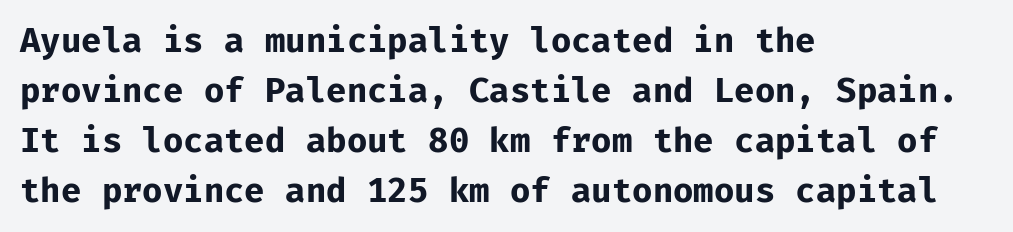
Q: Is the text bold? A: Yes.
Q: Is the text italic (slanted)? A: No, it is upright.
Q: Is the typeface a serif or a sans-serif typeface? A: Sans-serif.
Q: Is the text underlined? A: No.
Q: How is the paragraph aligned? A: Left-aligned.
Q: Is the spacing between letters normal or unusually wide? A: Normal.
Q: Is the spacing between lines tight, normal or loose? A: Normal.
Q: Width (condensed, normal, or wide)? A: Normal.
Q: Stroke contrast? A: Low.
Q: x-height? A: Medium.
Q: Monospaced? A: Yes.
